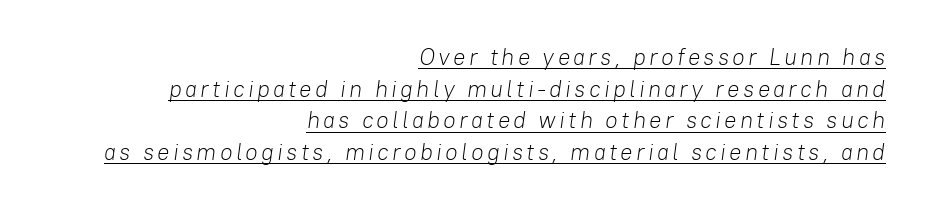
Q: Is the text bold? A: No.
Q: Is the text italic (slanted)? A: Yes, it leans right by about 8 degrees.
Q: Is the text underlined? A: Yes.
Q: How is the paragraph aligned? A: Right-aligned.
Q: Is the spacing between lines tight, normal or loose? A: Normal.
